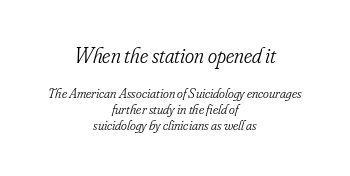
Observe the lean: these are italic letterforms. Between one letter and the next there's only the usual sliver of space. The weight tops out at a normal text grade. Of the two passages, the one on top uses the larger point size. Honestly, the rows look squashed on top of each other.
